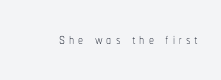
{"italic": "no", "bold": "no", "underline": "no", "letter_spacing": "wide", "letter_spacing_em": 0.2, "glyph_px": 20}
